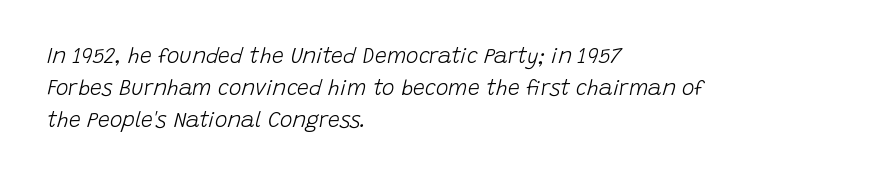
This sample uses an oblique cut, with every glyph tilted off the vertical. A classic flush-left, rag-right setting is used for this passage. No extra tracking has been applied to these lines. The font is comparable to plain body text, perhaps lighter.
